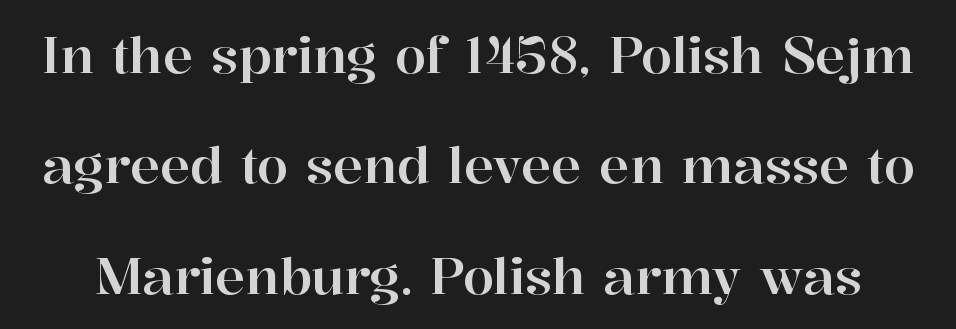
The image shows 50 px serif type, upright; set loose line spacing (2.21x), normal letter spacing, not underlined; high stroke contrast and a medium x-height.
